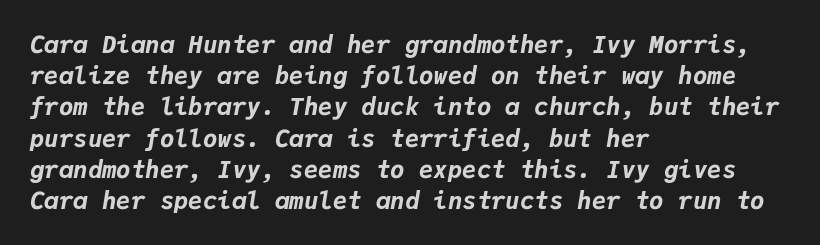
When letters slant like this, we call the style italic. The tracking reads as untouched default to a designer's eye. Does the leading feel generous? No, just average. Check under the words: just untouched page. This is heavy type, rendered in bold.
